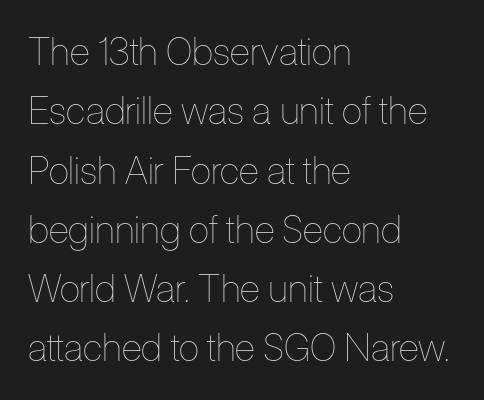
The image shows 38 px thin, condensed type, upright; set left-aligned, normal line spacing (1.56x), normal letter spacing, not underlined; low stroke contrast and a medium x-height.
